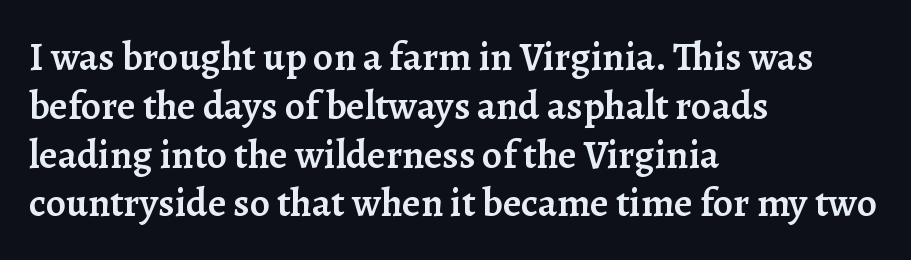
The image shows 40 px semibold serif type, upright; set left-aligned, line spacing 1.22x, normal letter spacing, not underlined; low stroke contrast and a medium x-height.
